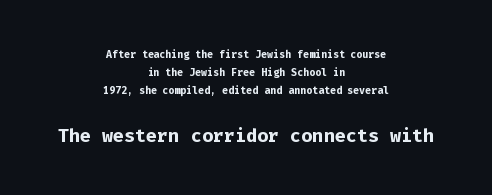
The image shows 26 px bold type, upright; set centered, normal line spacing (1.3x), normal letter spacing, not underlined; the second (bottom) block is 1.86x larger.
